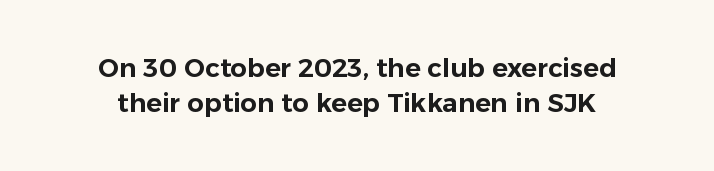
Q: Is the text italic (slanted)? A: No, it is upright.
Q: Is the text underlined? A: No.
Q: How is the paragraph aligned? A: Centered.
Q: Is the spacing between letters normal or unusually wide? A: Normal.
Q: Is the spacing between lines tight, normal or loose? A: Normal.
